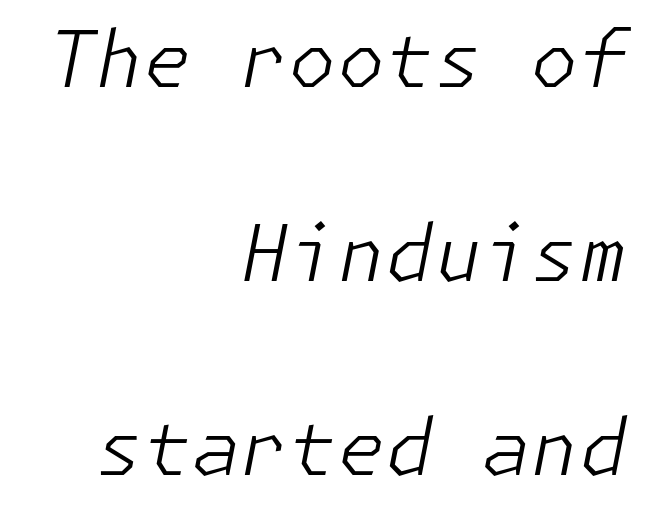
The image shows 78 px light type, italic (leaning right); set right-aligned, loose line spacing (2.49x), normal letter spacing, not underlined; low stroke contrast and a medium x-height.
